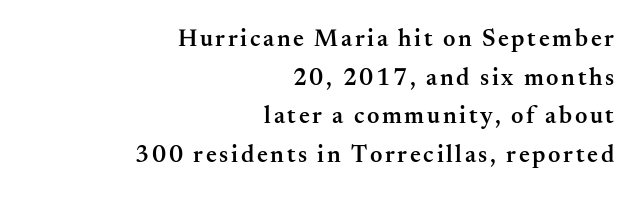
The image shows 24 px text type, upright; set right-aligned, normal line spacing (1.61x), not underlined.
